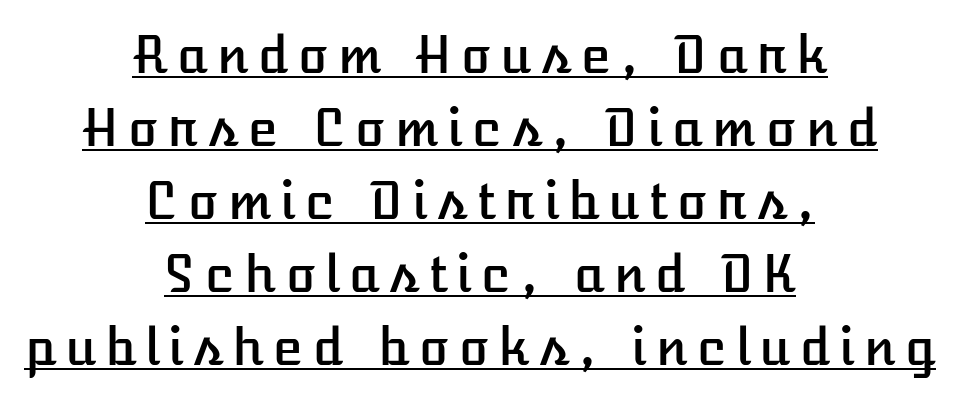
The image shows 50 px text type, upright; set centered, normal line spacing (1.46x), underlined; low stroke contrast and a medium x-height.
